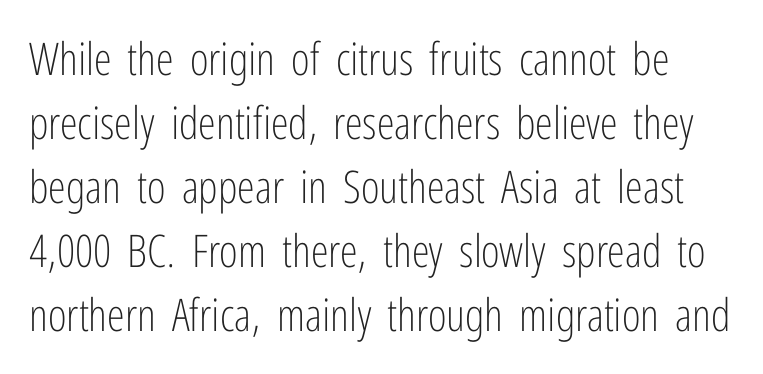
Notice how the stems are strictly vertical — no italics here. Each letter's strokes conclude bluntly, with no projecting serifs. A typesetter would call this zero additional tracking. Students, observe: this is what conventionally led text looks like.
